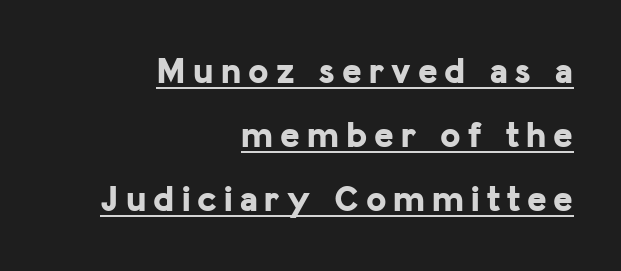
Q: Is the text bold? A: Yes.
Q: Is the text italic (slanted)? A: No, it is upright.
Q: Is the typeface a serif or a sans-serif typeface? A: Sans-serif.
Q: Is the text underlined? A: Yes.
Q: How is the paragraph aligned? A: Right-aligned.
Q: Width (condensed, normal, or wide)? A: Normal.
Q: Stroke contrast? A: Low.
Q: x-height? A: Medium.
Q: Monospaced? A: No.
